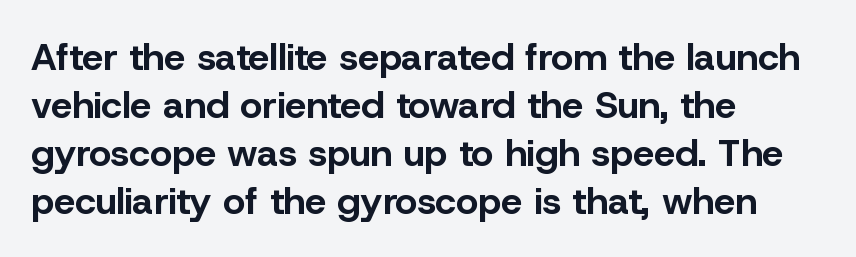
The space beneath each line is pristine and unruled. The passage shown is emphatically bold. Nope, not italic — everything's standing straight. The passage shown has conventional tracking throughout.
